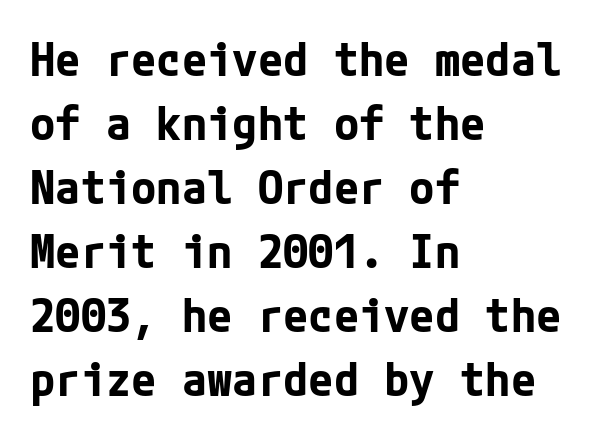
Q: Is the text bold? A: Yes.
Q: Is the text italic (slanted)? A: No, it is upright.
Q: Is the typeface a serif or a sans-serif typeface? A: Sans-serif.
Q: Is the text underlined? A: No.
Q: How is the paragraph aligned? A: Left-aligned.
Q: Is the spacing between letters normal or unusually wide? A: Normal.
Q: Is the spacing between lines tight, normal or loose? A: Normal.
Q: Width (condensed, normal, or wide)? A: Normal.
Q: Stroke contrast? A: Low.
Q: x-height? A: Medium.
